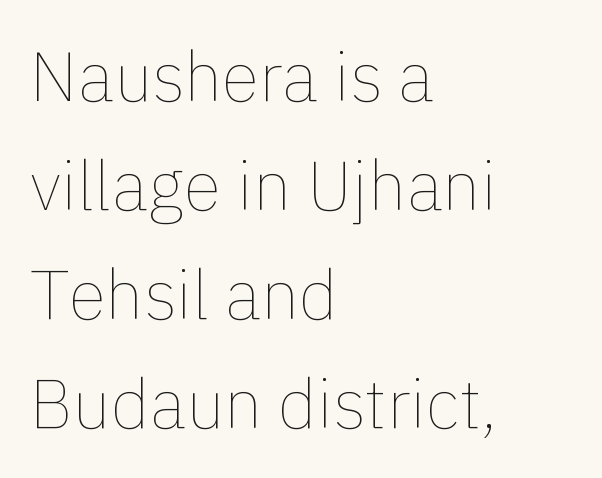
Q: Is the text bold? A: No.
Q: Is the text italic (slanted)? A: No, it is upright.
Q: Is the text underlined? A: No.
Q: How is the paragraph aligned? A: Left-aligned.
Q: Is the spacing between letters normal or unusually wide? A: Normal.
Q: Is the spacing between lines tight, normal or loose? A: Normal.
Q: Width (condensed, normal, or wide)? A: Normal.
Q: x-height? A: Medium.
Q: Monospaced? A: No.
